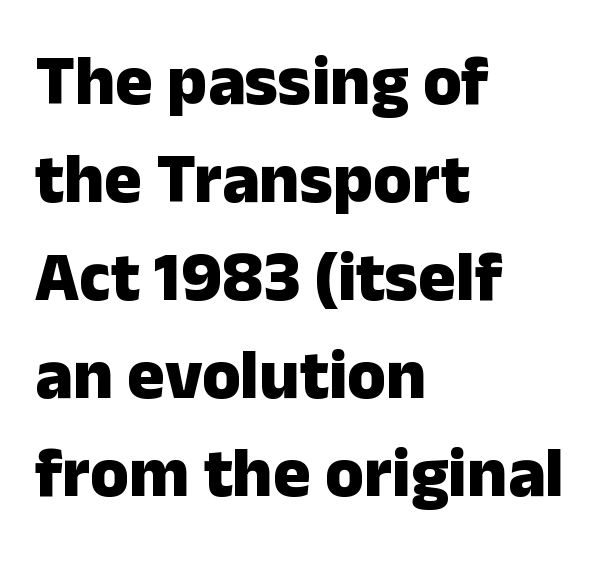
The image shows 70 px heavy sans-serif type, upright; set left-aligned, normal line spacing (1.4x), normal letter spacing, not underlined; low stroke contrast and a medium x-height.
